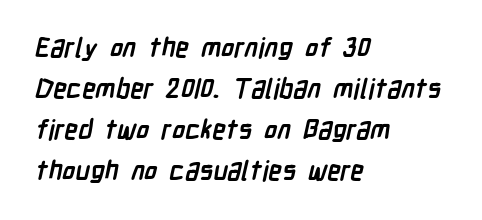
Q: Is the text bold? A: Yes.
Q: Is the text underlined? A: No.
Q: How is the paragraph aligned? A: Left-aligned.
Q: Is the spacing between letters normal or unusually wide? A: Normal.
Q: Is the spacing between lines tight, normal or loose? A: Normal.
